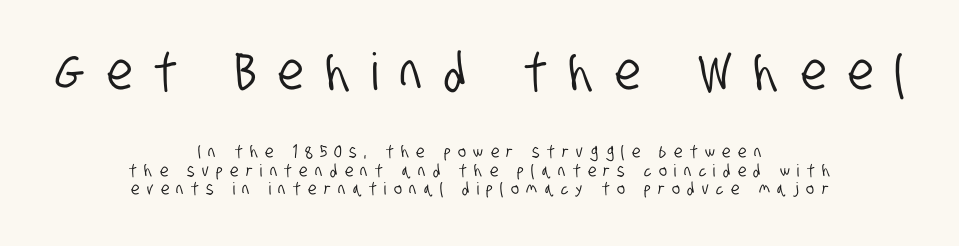
These lines huddle together more closely than default settings would place them. Between these two stacked blocks, the higher one wins on size. You could not count columns in this text — the font is proportionally spaced. Words appear elongated and porous because spacing is wide. Is the block centered? Yes — each line is placed symmetrically about the middle. Stroke terminals: plain, sans-serif.
